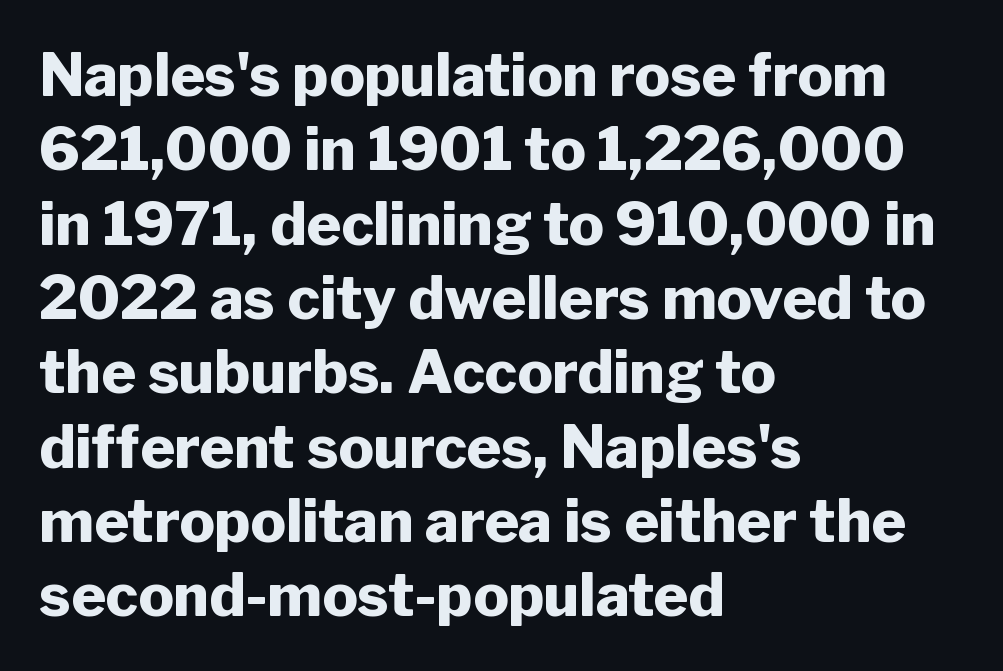
The image shows 59 px heavy sans-serif type, upright; set left-aligned, normal line spacing (1.26x), normal letter spacing, not underlined; low stroke contrast and a medium x-height.
